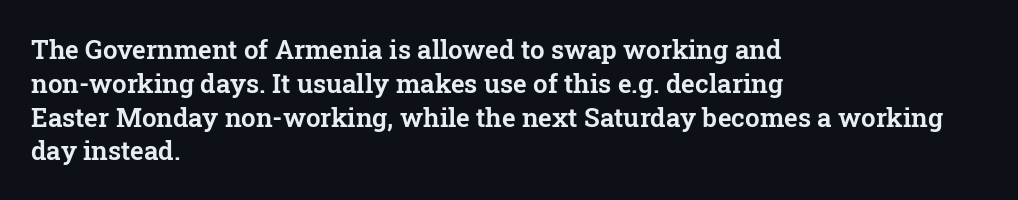
{"italic": "no", "underline": "no", "align": "left", "line_spacing": "normal", "line_spacing_ratio": 1.3, "letter_spacing": "normal", "letter_spacing_em": 0.0, "glyph_px": 26}
